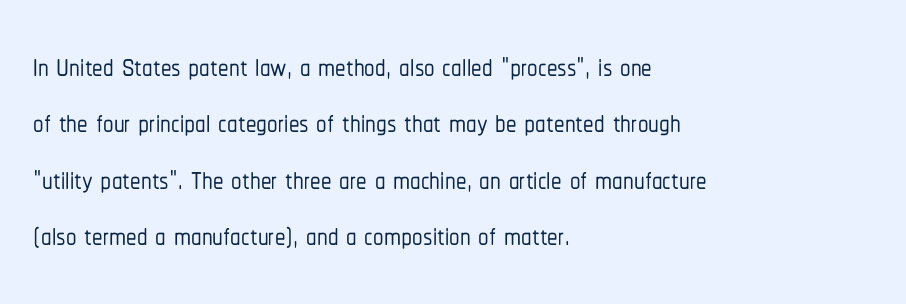
{"serif": "no", "italic": "no", "width": "condensed", "stroke_contrast": "low", "x_height": "medium", "monospaced": "no", "underline": "no", "align": "left", "line_spacing": "normal", "line_spacing_ratio": 1.34, "letter_spacing": "normal", "letter_spacing_em": 0.0, "glyph_px": 42}
